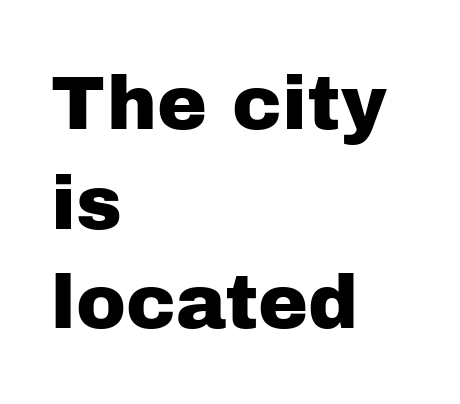
A typesetter would mark this as roman, not italic. Is the block centered? No — it sits flush against the left margin. Interline gaps are of average width in this sample. Look at the tracking — it's just the regular setting, nothing added. Decoration check: the copy has no underline.
